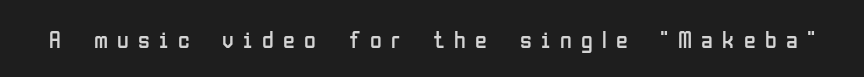
Q: Is the text bold? A: No.
Q: Is the text italic (slanted)? A: No, it is upright.
Q: Is the text underlined? A: No.
Q: Is the spacing between letters normal or unusually wide? A: Unusually wide.
